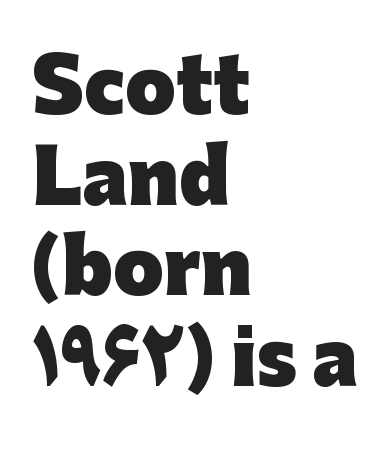
Q: Is the text bold? A: Yes.
Q: Is the text italic (slanted)? A: No, it is upright.
Q: Is the typeface a serif or a sans-serif typeface? A: Sans-serif.
Q: Is the text underlined? A: No.
Q: How is the paragraph aligned? A: Left-aligned.
Q: Is the spacing between letters normal or unusually wide? A: Normal.
Q: Width (condensed, normal, or wide)? A: Normal.
Q: Stroke contrast? A: Low.
Q: x-height? A: Medium.
Q: Monospaced? A: No.
